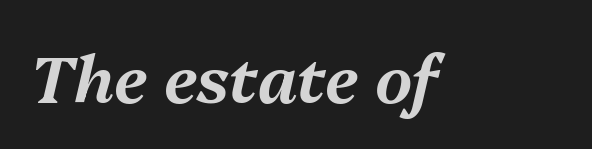
Rule under the text: the space is simply empty. Words appear dense and cohesive because spacing is normal. An italicized treatment has been applied to the whole sample. Think of a printed novel: that variable character pitch is what you see here.
